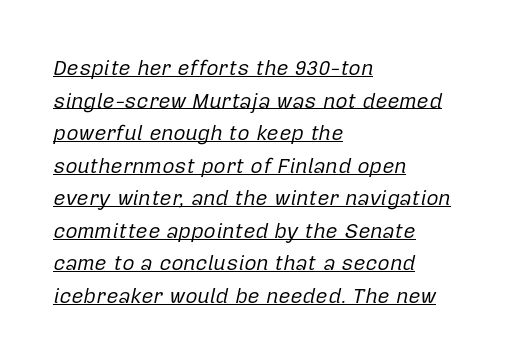
{"italic": "yes", "lean": "right", "slant_degrees": 12, "bold": "no", "underline": "yes", "align": "left", "line_spacing": "normal", "line_spacing_ratio": 1.55, "letter_spacing": "normal", "letter_spacing_em": 0.0, "glyph_px": 21}
